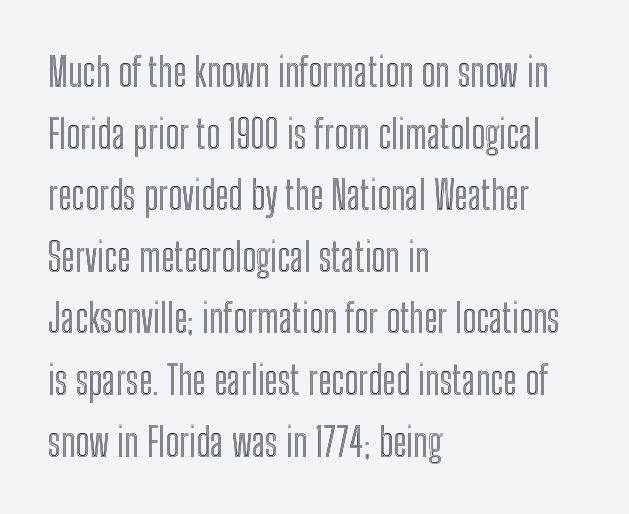
The image shows 39 px condensed type, upright; set left-aligned, normal line spacing (1.58x), normal letter spacing, not underlined; a medium x-height.
